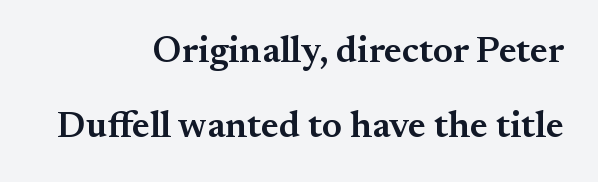
The image shows 37 px semibold serif type, upright; set right-aligned, loose line spacing (2.04x), normal letter spacing, not underlined; medium stroke contrast and a small x-height.
